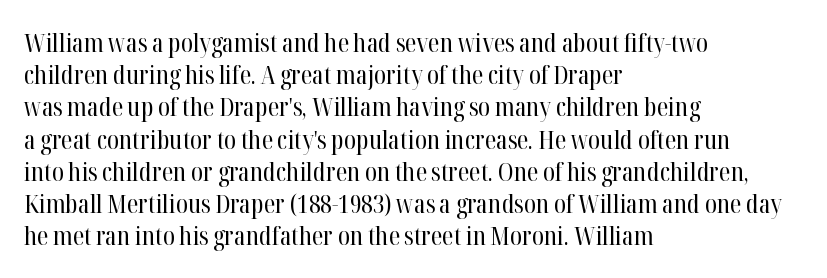
{"italic": "no", "bold": "no", "underline": "no", "align": "left", "line_spacing_ratio": 1.24, "letter_spacing": "normal", "letter_spacing_em": 0.0, "glyph_px": 26}
